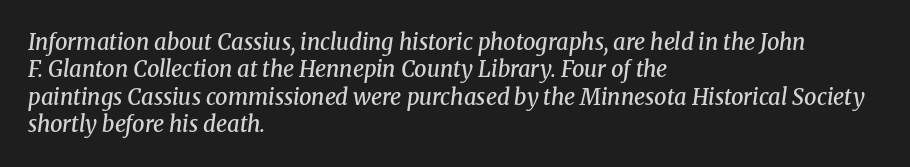
This is oblique type, the kind used for emphasis or titles. If you drew a ruler down the left edge, every line would touch it. The rendering uses a moderate line-height, typical for paragraphs. The space beneath each line is pristine and unruled. On the weight axis this lands at semibold, roughly 600. Honestly, the letter spacing is just normal — you wouldn't notice it.
